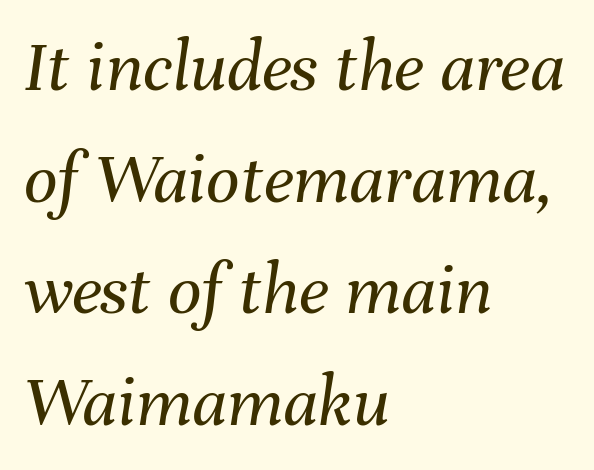
Q: Is the text bold? A: No.
Q: Is the text italic (slanted)? A: Yes, it leans right by about 8 degrees.
Q: Is the text underlined? A: No.
Q: How is the paragraph aligned? A: Left-aligned.
Q: Is the spacing between letters normal or unusually wide? A: Normal.
Q: Is the spacing between lines tight, normal or loose? A: Normal.
Q: Width (condensed, normal, or wide)? A: Normal.
Q: Stroke contrast? A: Medium.
Q: x-height? A: Medium.
Q: Monospaced? A: No.
